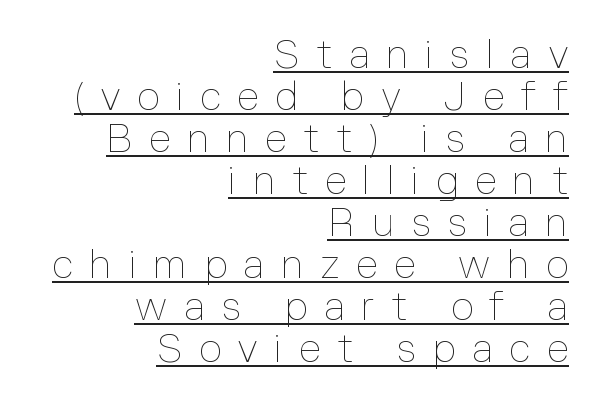
The lettering holds an erect, upright posture throughout. The face used here is proportionally spaced, like ordinary book or web type. Honestly, the underline is the first thing you notice here. Line spacing here is tight. This rendering uses right alignment, leaving the left contour irregular. Summary of weight: not heavy and not bold.
